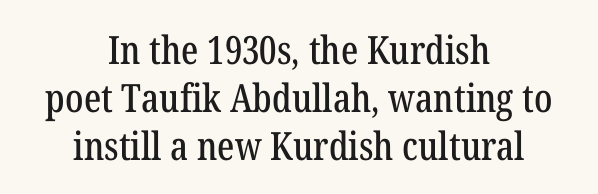
The image shows 39 px condensed serif type, upright; set centered, line spacing 1.23x, normal letter spacing, not underlined; low stroke contrast and a medium x-height.
